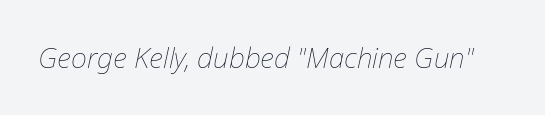
The face used here is proportionally spaced, like ordinary book or web type. The baseline area is clear. The face looks like a standard text weight, possibly lighter. You can tell it's italic because the verticals aren't actually vertical.
